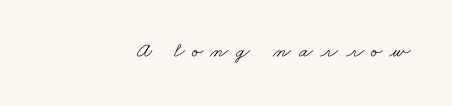
The weight tops out at a normal text grade. Is the letter spacing exaggerated? Yes — the characters are pushed far apart. Nobody drew a line under any word here. Where is the straight margin? On the right.
